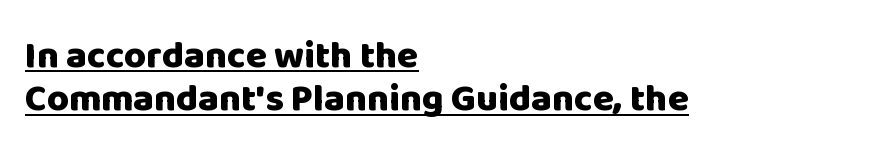
Q: Is the text bold? A: Yes.
Q: Is the text italic (slanted)? A: No, it is upright.
Q: Is the typeface a serif or a sans-serif typeface? A: Sans-serif.
Q: Is the text underlined? A: Yes.
Q: How is the paragraph aligned? A: Left-aligned.
Q: Is the spacing between letters normal or unusually wide? A: Normal.
Q: Is the spacing between lines tight, normal or loose? A: Tight.
Q: Width (condensed, normal, or wide)? A: Normal.
Q: Stroke contrast? A: Low.
Q: x-height? A: Large.
Q: Monospaced? A: No.
